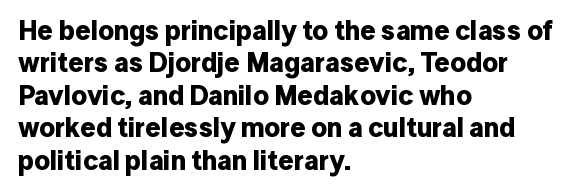
{"italic": "no", "bold": "yes", "underline": "no", "align": "left", "line_spacing_ratio": 1.2, "letter_spacing": "normal", "letter_spacing_em": 0.0, "glyph_px": 27}
